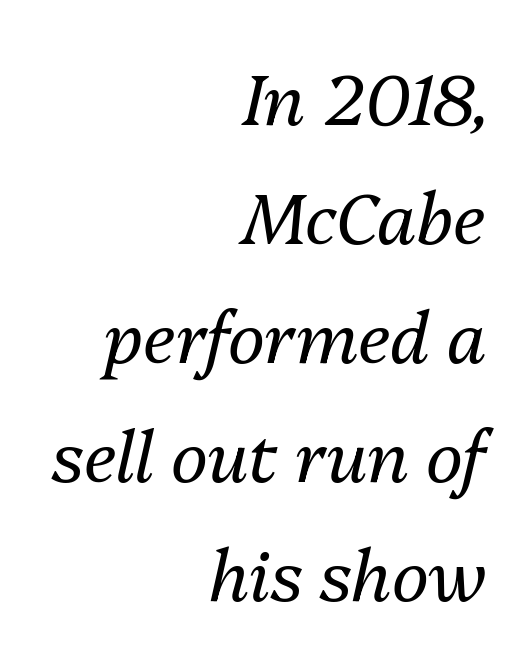
Q: Is the text bold? A: No.
Q: Is the text italic (slanted)? A: Yes, it leans right by about 13 degrees.
Q: Is the text underlined? A: No.
Q: How is the paragraph aligned? A: Right-aligned.
Q: Is the spacing between letters normal or unusually wide? A: Normal.
Q: Is the spacing between lines tight, normal or loose? A: Normal.
Q: Width (condensed, normal, or wide)? A: Normal.
Q: Stroke contrast? A: Medium.
Q: x-height? A: Medium.
Q: Monospaced? A: No.
